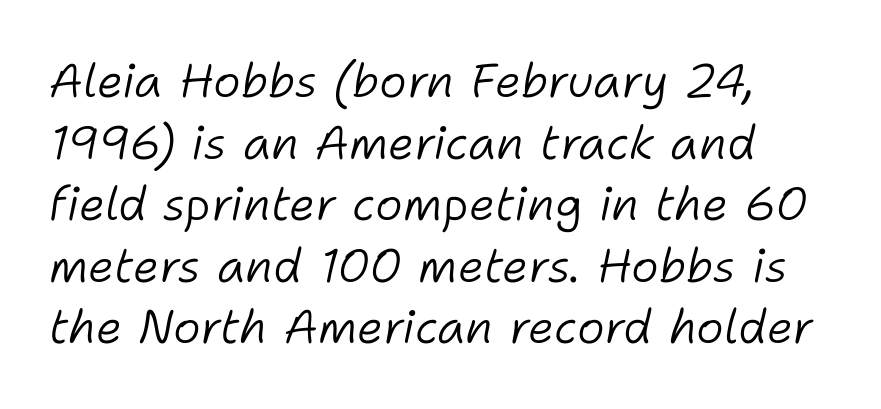
{"italic": "yes", "lean": "right", "slant_degrees": 11, "bold": "no", "weight": "light", "width": "normal", "stroke_contrast": "low", "x_height": "medium", "monospaced": "no", "underline": "no", "line_spacing": "normal", "line_spacing_ratio": 1.31, "letter_spacing": "normal", "letter_spacing_em": 0.0, "glyph_px": 47}
